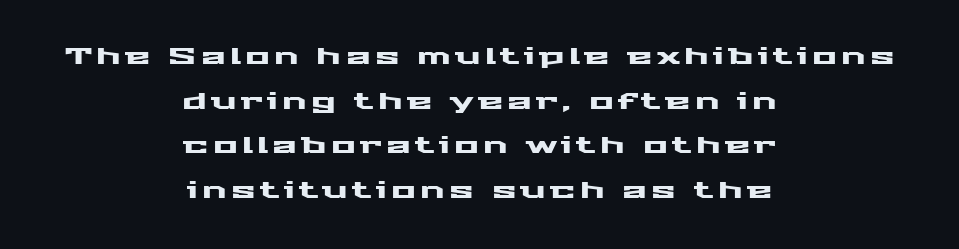
The image shows 23 px text type, upright; set centered, loose line spacing (1.94x), not underlined.
